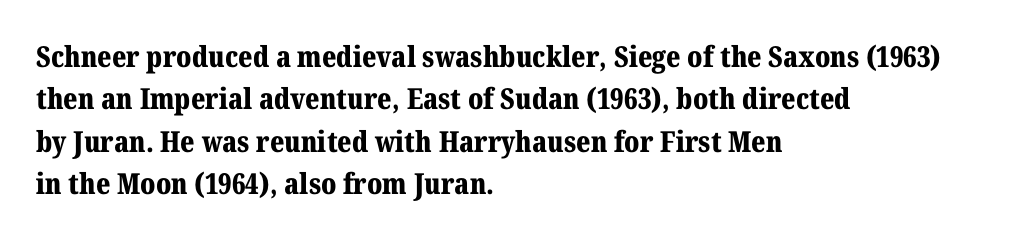
Vertical spacing — default. The rendering uses natural spacing where letterforms have individual widths. Is the letter spacing exaggerated? No — it looks like the ordinary default. These lines were composed using upright roman letters. The paragraph shown leans on its left margin.
